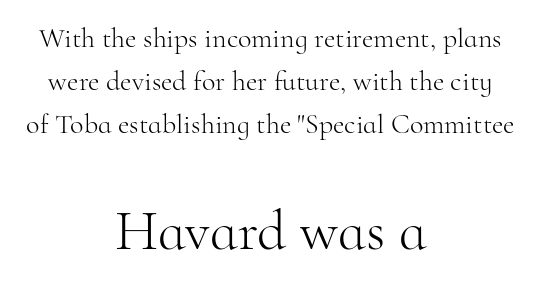
Q: Is the text bold? A: No.
Q: Is the text italic (slanted)? A: No, it is upright.
Q: Is the typeface a serif or a sans-serif typeface? A: Serif.
Q: Is the text underlined? A: No.
Q: How is the paragraph aligned? A: Centered.
Q: Is the spacing between letters normal or unusually wide? A: Normal.
Q: Is the spacing between lines tight, normal or loose? A: Normal.
Q: Which block of text is set in a larger size, the first (top) or the second (bottom)? A: The second (bottom) one.
Q: Width (condensed, normal, or wide)? A: Normal.
Q: Stroke contrast? A: High.
Q: x-height? A: Small.
Q: Monospaced? A: No.
